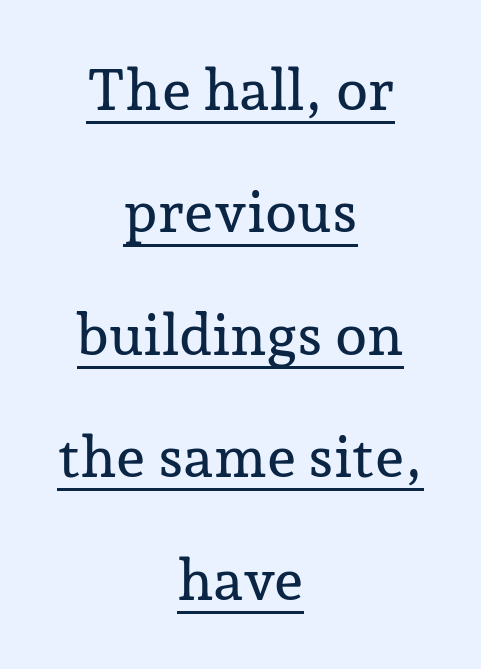
The rendering positions every line midway between the sides. There is no visible air inserted between adjacent glyphs. If you measured baseline to baseline, you'd find a long distance. Old-style or modern, the face here clearly has serifs. Decoration check: the copy is underlined. The letters stand straight up with perfectly vertical stems.
